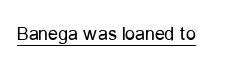
Between one letter and the next there's only the usual sliver of space. A roman cut, with each character standing at attention. The rendered words wear a rule along their underside. Heaviness? Minimal to ordinary, like unemphasized prose.
